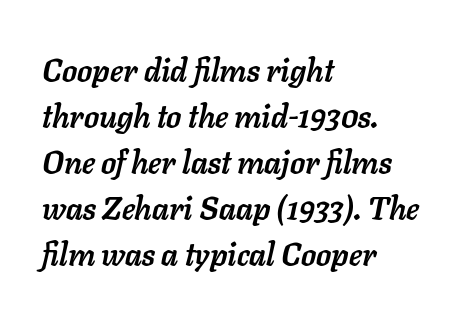
The strokes are fattened all the way to bold. Descenders are the only things crossing below the line. The lines sit at an ordinary, default distance from one another. If you drew a line through each stem, it would be angled. Is this a fixed-width face? No — the glyphs have proportional, varying widths. Short and long lines alike share a common starting point at left.
